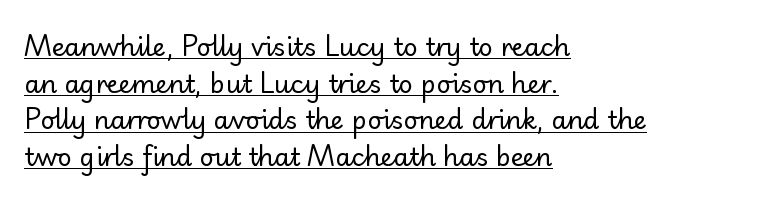
{"italic": "no", "bold": "no", "underline": "yes", "align": "left", "line_spacing": "normal", "line_spacing_ratio": 1.47, "letter_spacing": "normal", "letter_spacing_em": 0.0, "glyph_px": 25}
